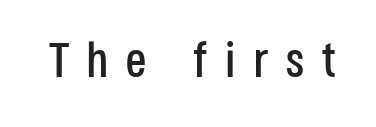
The image shows 49 px condensed sans-serif type, upright; set unusually wide letter spacing (+0.35 em), not underlined; low stroke contrast and a large x-height.
